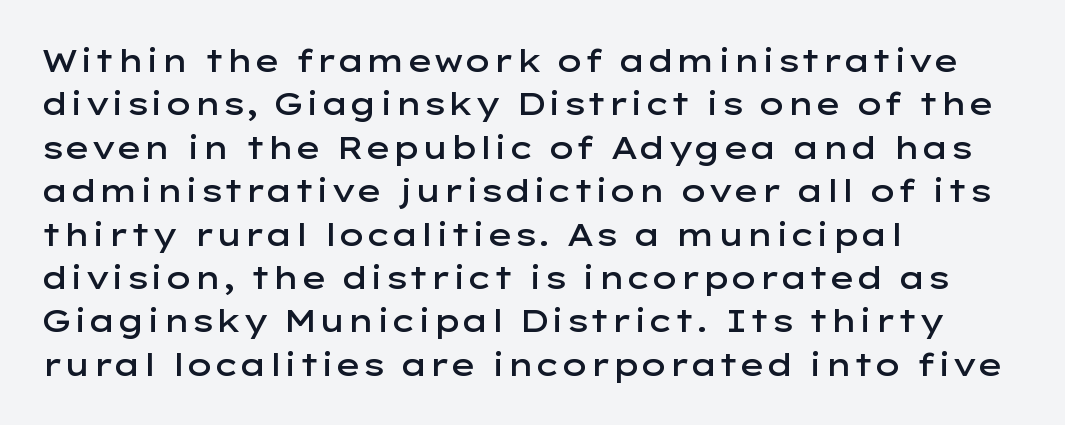
{"serif": "no", "italic": "no", "bold": "semi", "weight": "semibold", "width": "wide", "stroke_contrast": "low", "x_height": "medium", "monospaced": "no", "underline": "no", "align": "left", "line_spacing": "normal", "line_spacing_ratio": 1.4, "letter_spacing": "normal", "letter_spacing_em": 0.0, "glyph_px": 31}
